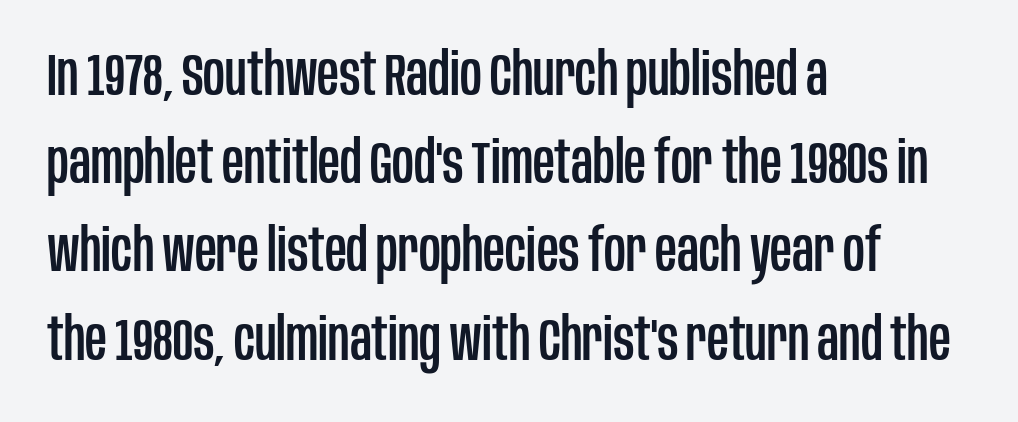
Which margin do the lines hug? The left one — the right edge is uneven. The type sits square on the baseline with zero lean. Each letter keeps its own natural width here, so spacing adapts to shape. What's the leading like? Ordinary, nothing unusual. Is the letter spacing exaggerated? No — it looks like the ordinary default. The gap between lines stays unmarked.
